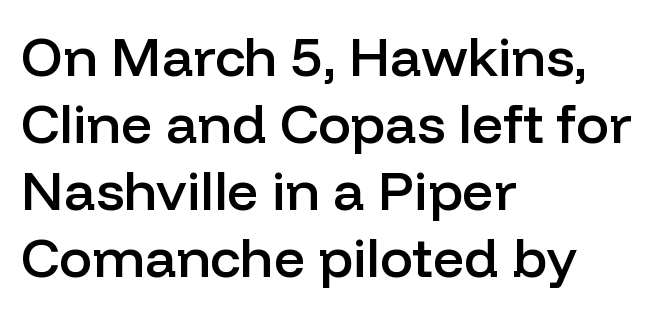
Honestly, the letter spacing is just normal — you wouldn't notice it. Vertical strokes here are truly vertical. On the weight axis this lands at semibold, roughly 600. Looks like regular typesetting: each glyph gets only the width it needs. Beneath every word, the page is bare. What kind of face is this? One without serifs — a sans.
